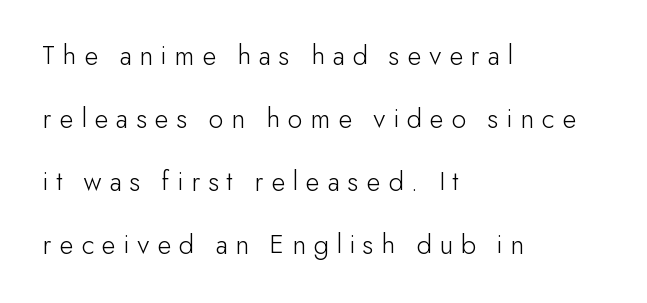
{"serif": "no", "italic": "no", "bold": "no", "weight": "light", "width": "normal", "stroke_contrast": "low", "x_height": "small", "monospaced": "no", "underline": "no", "align": "left", "line_spacing": "loose", "line_spacing_ratio": 2.17, "letter_spacing": "wide", "letter_spacing_em": 0.27, "glyph_px": 29}
